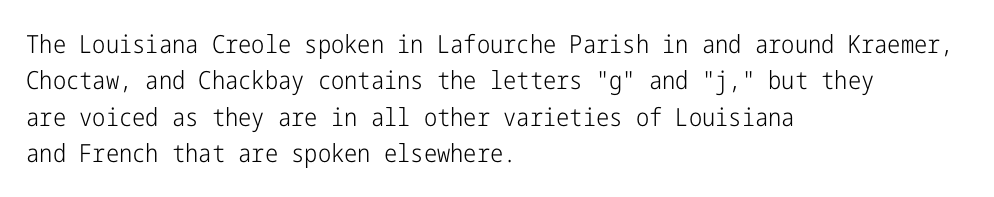
The image shows 25 px text type, upright; set left-aligned, normal line spacing (1.46x), normal letter spacing, not underlined.
